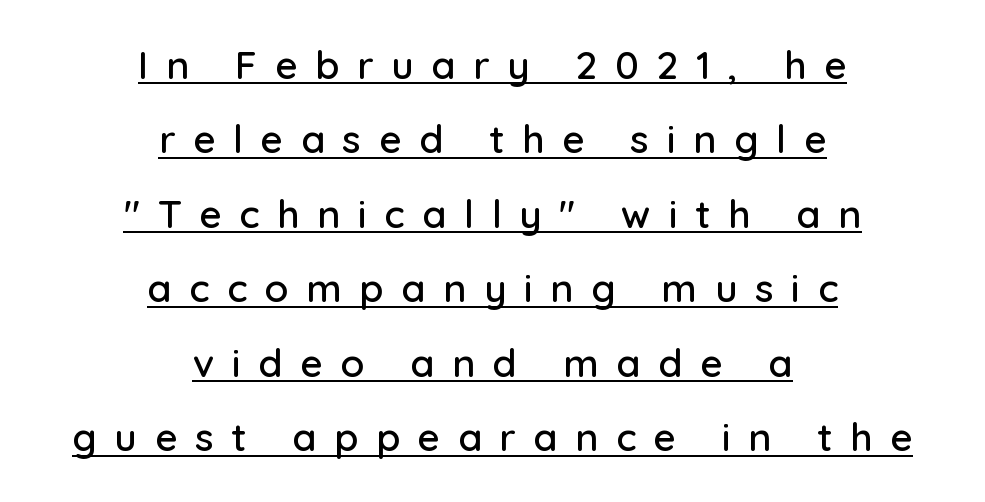
You could fit nearly another row in the gap between these rows. Beneath each row of characters lies a ruled line. Do the characters align in a grid? No, the font is proportional. The type family on display is of the sans-serif kind. The passage is arranged like a title page — every line centered. The letters are spread apart with noticeably loose tracking.
